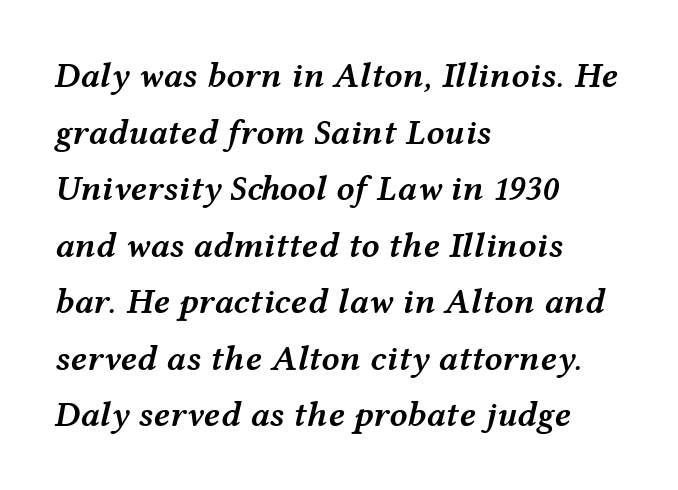
You can tell it's italic because the verticals aren't actually vertical. Does the leading feel generous? No, just average. Letter spacing: default. You could not count columns in this text — the font is proportionally spaced. The sample has been set in demibold, a notch under bold. Horizontally, the lines are justified to the leading edge only.
